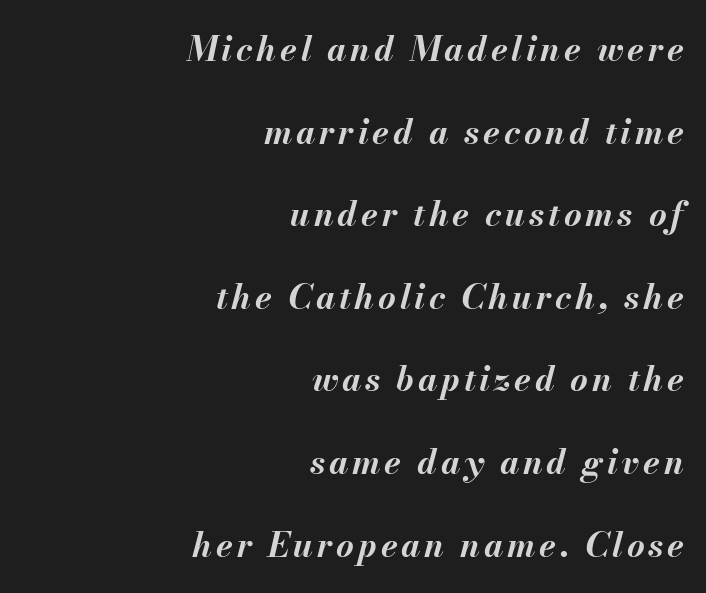
Pretty heavy lettering here — definitely bold. How would I describe the line gaps? Wide and relaxed. This rendering features lettering with no underline. Is the type slanted? Yes — the strokes lean at a clear angle. Spacing verdict: proportional, widths tailored to each character. Which margin do the lines hug? The right one — the left edge is uneven.
